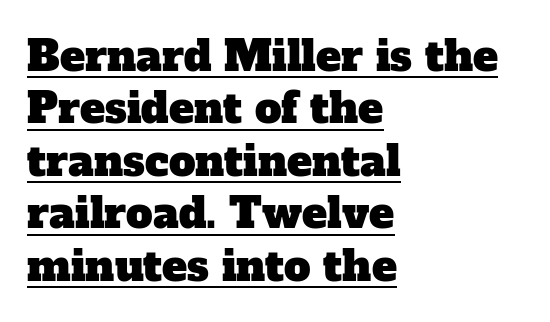
Q: Is the typeface a serif or a sans-serif typeface? A: Serif.
Q: Is the text underlined? A: Yes.
Q: How is the paragraph aligned? A: Left-aligned.
Q: Is the spacing between letters normal or unusually wide? A: Normal.
Q: Is the spacing between lines tight, normal or loose? A: Normal.
Q: Width (condensed, normal, or wide)? A: Normal.
Q: Stroke contrast? A: Low.
Q: x-height? A: Medium.
Q: Monospaced? A: No.
